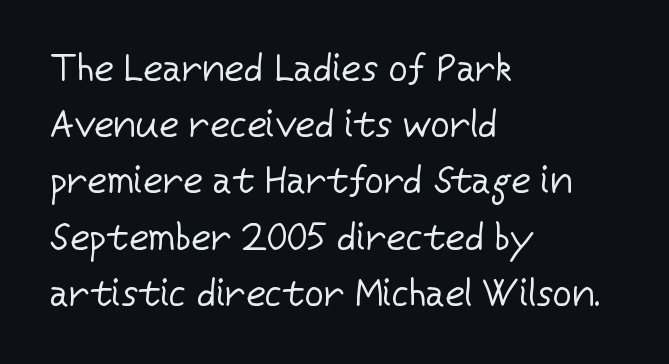
Q: Is the text bold? A: No.
Q: Is the text italic (slanted)? A: No, it is upright.
Q: Is the typeface a serif or a sans-serif typeface? A: Sans-serif.
Q: Is the text underlined? A: No.
Q: How is the paragraph aligned? A: Left-aligned.
Q: Is the spacing between letters normal or unusually wide? A: Normal.
Q: Is the spacing between lines tight, normal or loose? A: Normal.
Q: Width (condensed, normal, or wide)? A: Normal.
Q: Stroke contrast? A: Low.
Q: x-height? A: Medium.
Q: Monospaced? A: No.
